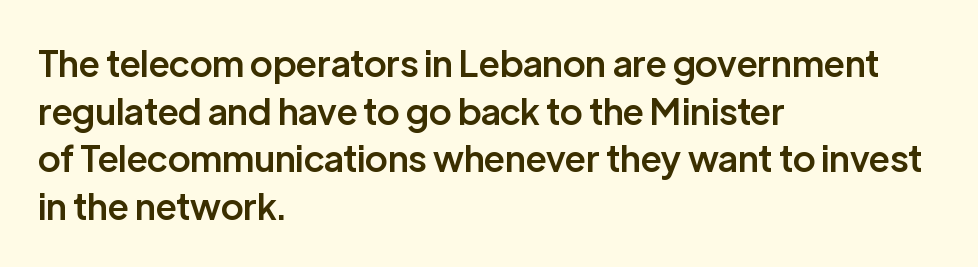
{"serif": "no", "italic": "no", "bold": "semi", "weight": "semibold", "width": "normal", "stroke_contrast": "low", "x_height": "medium", "monospaced": "no", "underline": "no", "align": "left", "line_spacing": "normal", "line_spacing_ratio": 1.32, "letter_spacing": "normal", "letter_spacing_em": 0.0, "glyph_px": 36}
